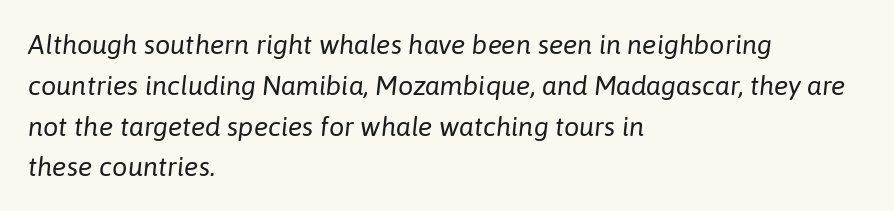
Q: Is the text bold? A: No.
Q: Is the text italic (slanted)? A: Yes, it leans right by about 6 degrees.
Q: Is the text underlined? A: No.
Q: How is the paragraph aligned? A: Left-aligned.
Q: Is the spacing between letters normal or unusually wide? A: Normal.
Q: Is the spacing between lines tight, normal or loose? A: Normal.
